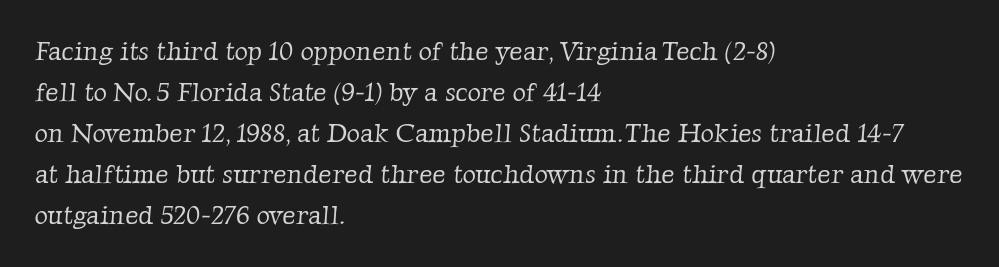
Q: Is the text bold? A: No.
Q: Is the text underlined? A: No.
Q: How is the paragraph aligned? A: Left-aligned.
Q: Is the spacing between letters normal or unusually wide? A: Normal.
Q: Is the spacing between lines tight, normal or loose? A: Normal.
